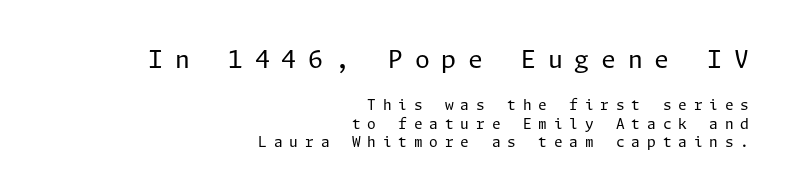
The image shows 24 px text type, upright; set right-aligned, normal line spacing (1.33x), unusually wide letter spacing (+0.49 em), not underlined; the first (top) block is 1.71x larger.
